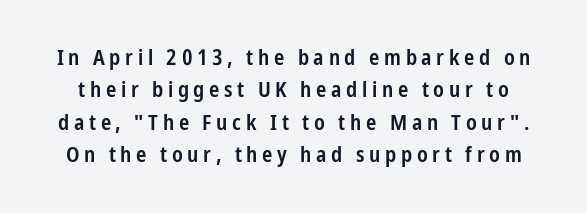
Q: Is the text bold? A: Semi-bold.
Q: Is the text italic (slanted)? A: No, it is upright.
Q: Is the text underlined? A: No.
Q: Is the spacing between letters normal or unusually wide? A: Unusually wide.
Q: Is the spacing between lines tight, normal or loose? A: Normal.
